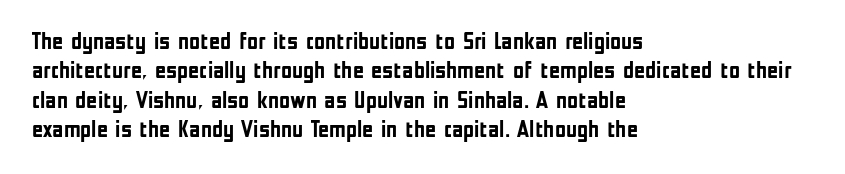
Q: Is the text bold? A: Yes.
Q: Is the text italic (slanted)? A: No, it is upright.
Q: Is the text underlined? A: No.
Q: How is the paragraph aligned? A: Left-aligned.
Q: Is the spacing between letters normal or unusually wide? A: Normal.
